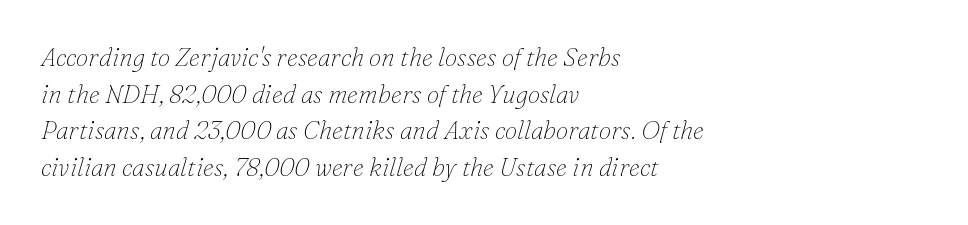
Q: Is the text bold? A: No.
Q: Is the text italic (slanted)? A: Yes, it leans right by about 16 degrees.
Q: Is the text underlined? A: No.
Q: How is the paragraph aligned? A: Left-aligned.
Q: Is the spacing between letters normal or unusually wide? A: Normal.
Q: Is the spacing between lines tight, normal or loose? A: Normal.
